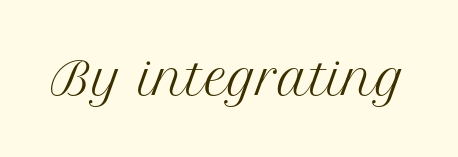
The strokes are not fattened; the text isn't bold. The horizontal fit of the characters is conventional and even. Each letter keeps its own natural width here, so spacing adapts to shape. What kind of face is this? One with serifs. Letters rest on an invisible, unmarked baseline.
